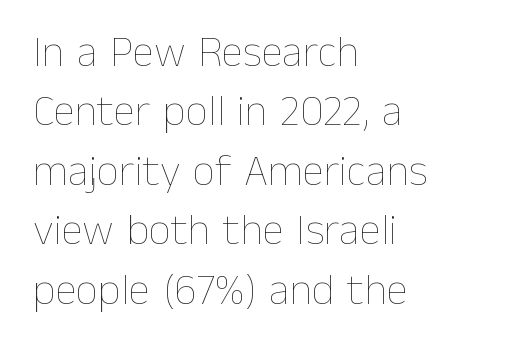
Stems here are at most as thick as an everyday book face. Bare-footed words on every line. Varying glyph widths throughout — classic text-font behaviour. Every character sits straight up, as roman type does.
